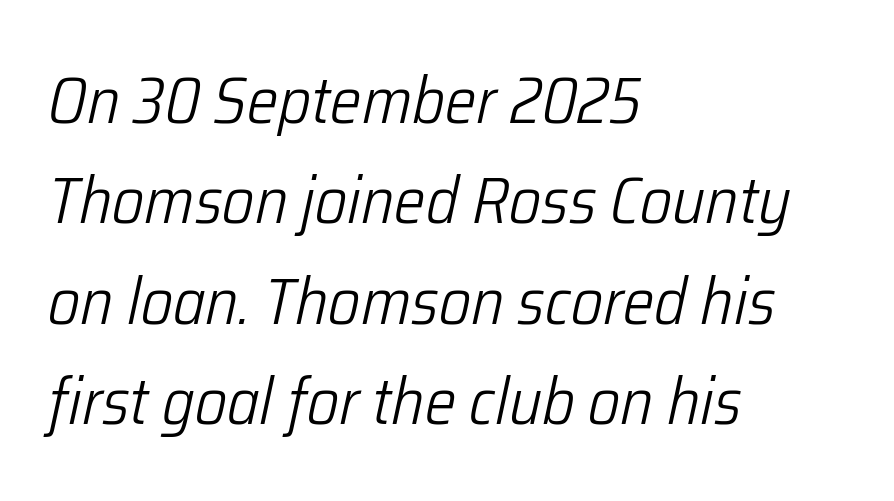
The image shows 66 px light, condensed type, italic (leaning right); set left-aligned, normal line spacing (1.52x), normal letter spacing, not underlined; low stroke contrast and a medium x-height.
